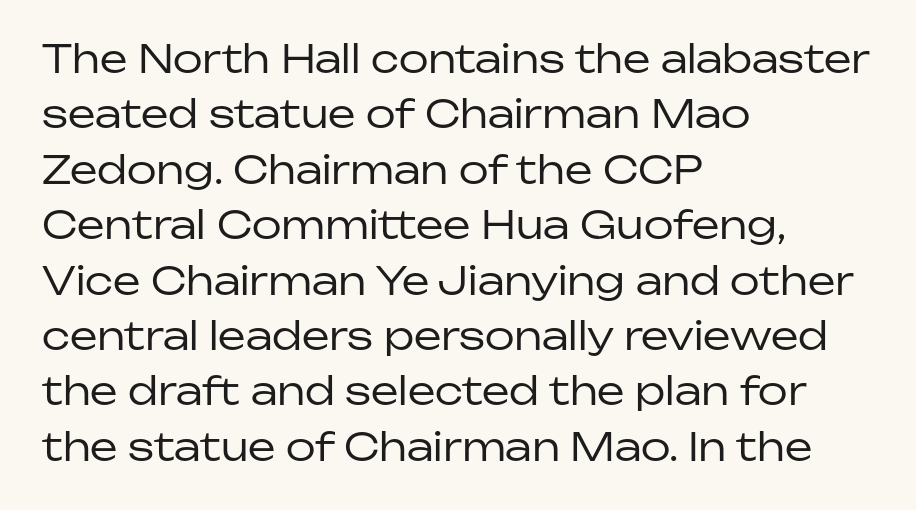
Whoever set this chose a conventional vertical rhythm. Note the varied advance widths — an 'i' is clearly narrower than an 'm'. Does the lettering tilt? It doesn't — this is upright. The face looks like a standard text weight, possibly lighter. The space beneath each line is pristine and unruled. The text was rendered using a sans face with plain stroke endings.
